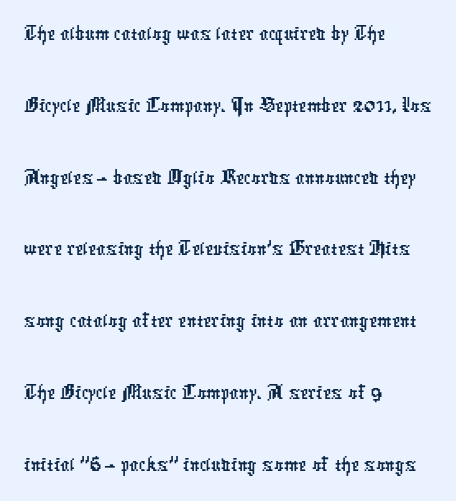
The designer went with a sans here, leaving each stem footless. Alignment: flush left. Only glyphs here, with clear space below each row. Do the characters align in a grid? No, the font is proportional. Short note: letters normally spaced.
